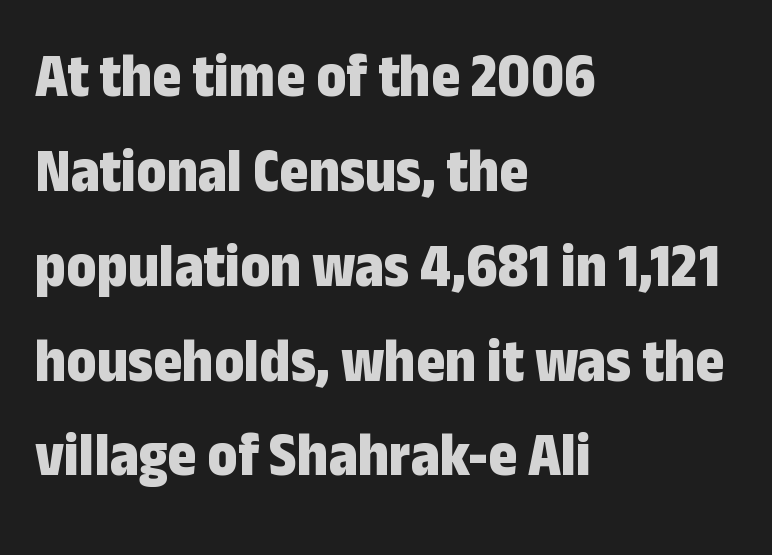
The image shows 62 px bold, condensed sans-serif type, upright; set left-aligned, normal line spacing (1.53x), normal letter spacing, not underlined; low stroke contrast and a medium x-height.
